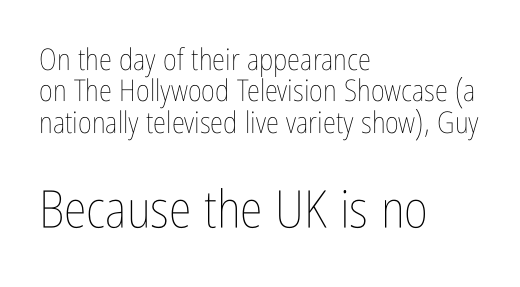
Q: Is the text bold? A: No.
Q: Is the text italic (slanted)? A: No, it is upright.
Q: Is the text underlined? A: No.
Q: How is the paragraph aligned? A: Left-aligned.
Q: Is the spacing between letters normal or unusually wide? A: Normal.
Q: Is the spacing between lines tight, normal or loose? A: Tight.
Q: Which block of text is set in a larger size, the first (top) or the second (bottom)? A: The second (bottom) one.
Q: Width (condensed, normal, or wide)? A: Condensed.
Q: Stroke contrast? A: Low.
Q: x-height? A: Medium.
Q: Monospaced? A: No.
